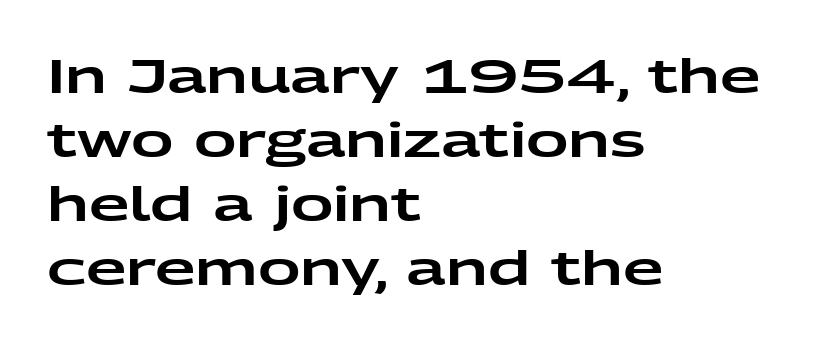
To sum up the face: it is a sans, with no serifs. One glance says typical: line gaps are just what's usual. The paragraph shown leans on its left margin. The line texture is even and compact thanks to regular tracking.
